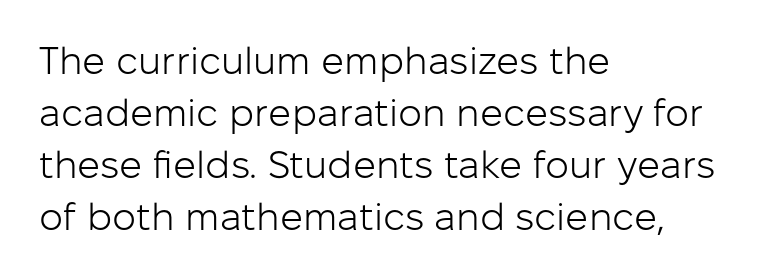
{"serif": "no", "italic": "no", "bold": "no", "weight": "light", "width": "normal", "stroke_contrast": "low", "x_height": "medium", "monospaced": "no", "underline": "no", "align": "left", "line_spacing": "normal", "line_spacing_ratio": 1.37, "letter_spacing": "normal", "letter_spacing_em": 0.0, "glyph_px": 38}
